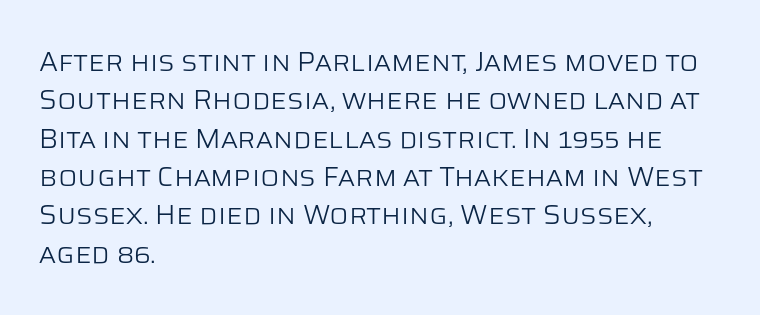
Q: Is the text bold? A: No.
Q: Is the text italic (slanted)? A: No, it is upright.
Q: Is the typeface a serif or a sans-serif typeface? A: Sans-serif.
Q: Is the text underlined? A: No.
Q: How is the paragraph aligned? A: Left-aligned.
Q: Is the spacing between letters normal or unusually wide? A: Normal.
Q: Is the spacing between lines tight, normal or loose? A: Normal.
Q: Width (condensed, normal, or wide)? A: Normal.
Q: Stroke contrast? A: Low.
Q: x-height? A: Large.
Q: Monospaced? A: No.
